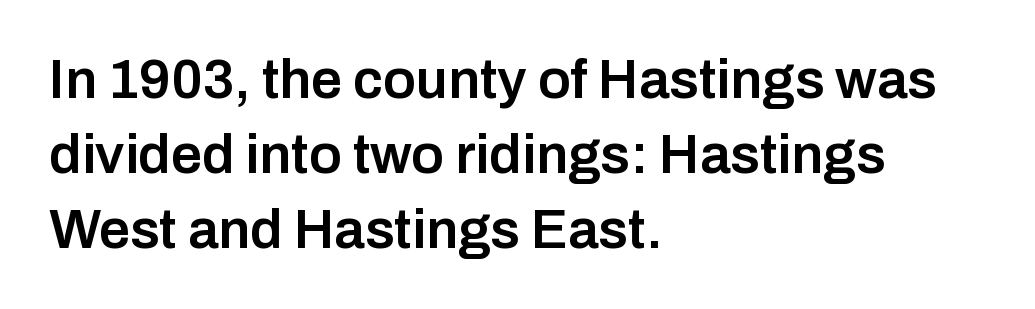
Short note: letters normally spaced. Varying glyph widths throughout — classic text-font behaviour. Stroke thickness is moderately raised; the sample reads as semibold. Which margin do the lines hug? The left one — the right edge is uneven.
